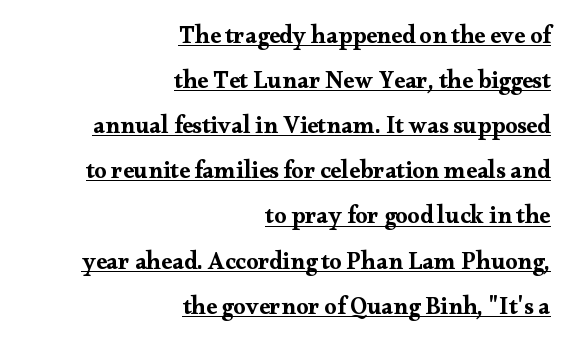
The image shows 24 px text type, upright; set right-aligned, line spacing 1.88x, normal letter spacing, underlined.
